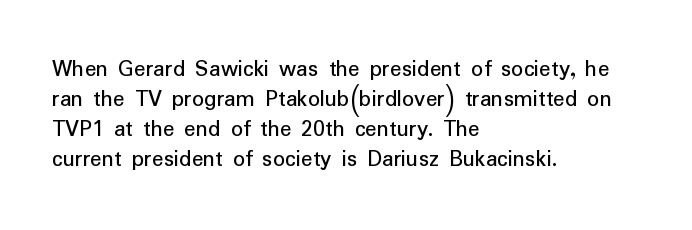
Q: Is the text italic (slanted)? A: No, it is upright.
Q: Is the text underlined? A: No.
Q: How is the paragraph aligned? A: Left-aligned.
Q: Is the spacing between letters normal or unusually wide? A: Normal.
Q: Is the spacing between lines tight, normal or loose? A: Normal.
